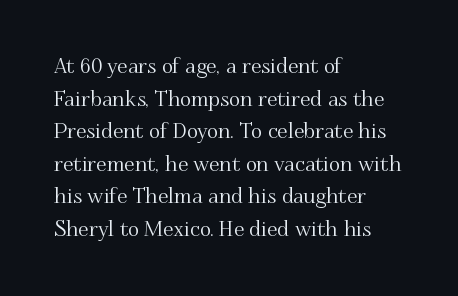
{"italic": "no", "underline": "no", "align": "left", "line_spacing": "normal", "line_spacing_ratio": 1.55, "letter_spacing": "normal", "letter_spacing_em": 0.0, "glyph_px": 21}
